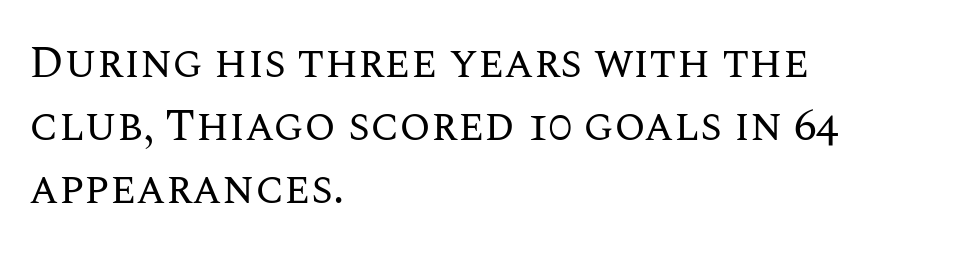
The image shows 45 px regular-weight type, upright; set left-aligned, normal line spacing (1.4x), normal letter spacing, not underlined; medium stroke contrast and a large x-height.
